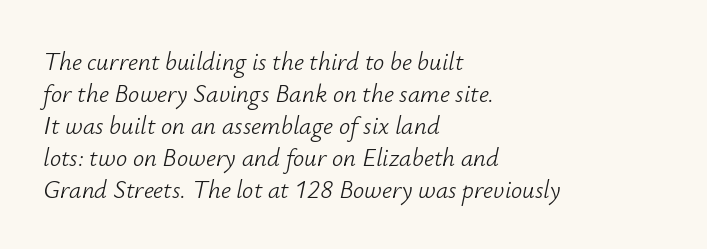
The font sits on the lighter half of the weight spectrum, regular included. Compared with typical paragraphs, the rows here are spaced about the same. All the whitespace from short lines collects on the right. Students, note that the glyphs here touch the page at normal intervals.
